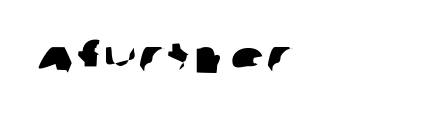
Q: Is the typeface a serif or a sans-serif typeface? A: Sans-serif.
Q: Is the text underlined? A: No.
Q: How is the paragraph aligned? A: Left-aligned.
Q: Is the spacing between letters normal or unusually wide? A: Normal.
Q: Width (condensed, normal, or wide)? A: Wide.
Q: Stroke contrast? A: Low.
Q: x-height? A: Large.
Q: Monospaced? A: No.
